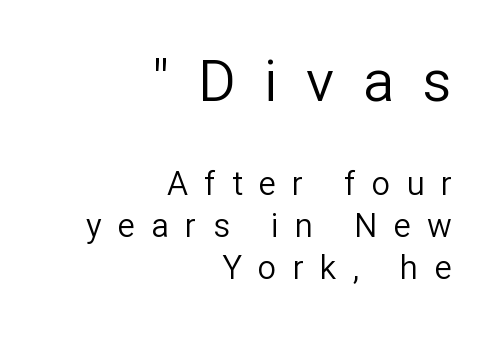
Leading: standard. A typesetter would label this face a sans. Stem width sits at or under what a default text font uses. Check the space under the baseline: it is left empty.
